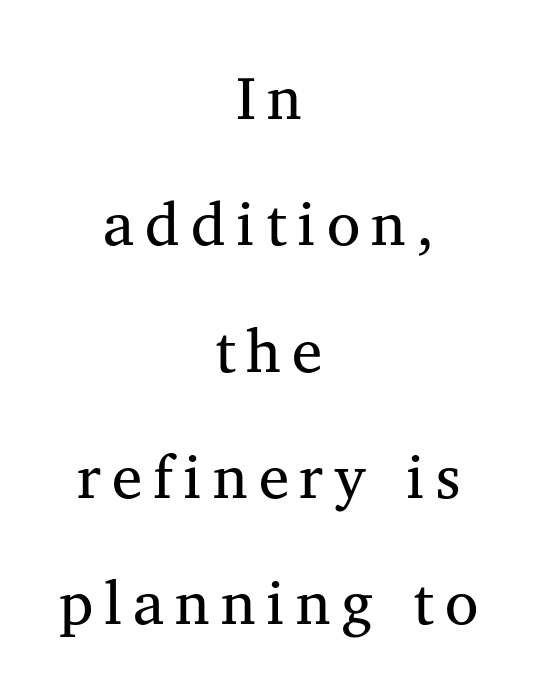
Descenders are the only things crossing below the line. In terms of letterform style, serifs are clearly present. You could not count columns in this text — the font is proportionally spaced. The type sits square on the baseline with zero lean. The leading is generous, giving the passage an open texture. Short and long lines alike share a common midpoint.
